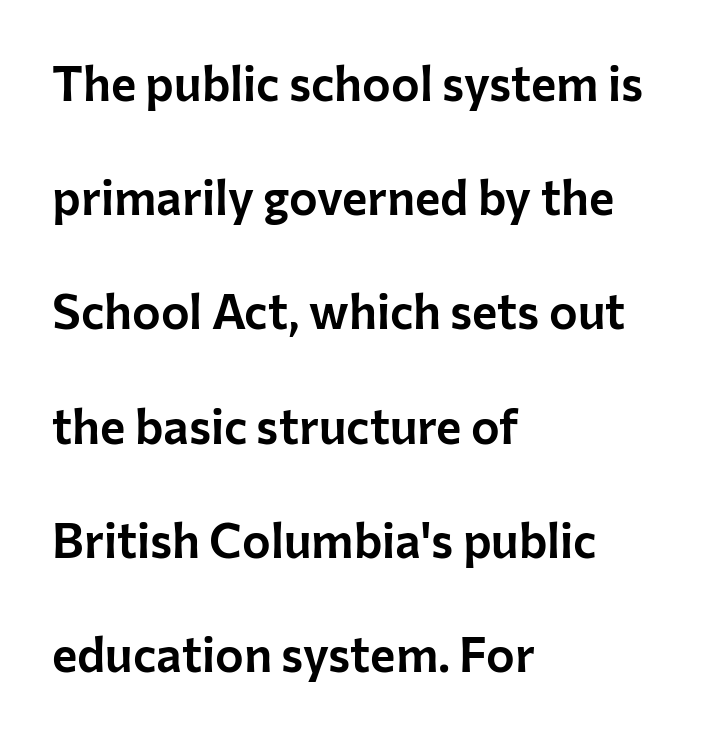
You could not count columns in this text — the font is proportionally spaced. Words appear dense and cohesive because spacing is normal. Underline: absent. Honestly, the rows look like they've been pulled way apart. Horizontally, the lines are justified to the leading edge only. Quick note: not italic, upright.
